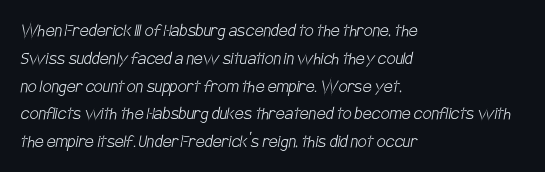
The image shows 20 px text type; set left-aligned, normal line spacing (1.39x), normal letter spacing, not underlined.
